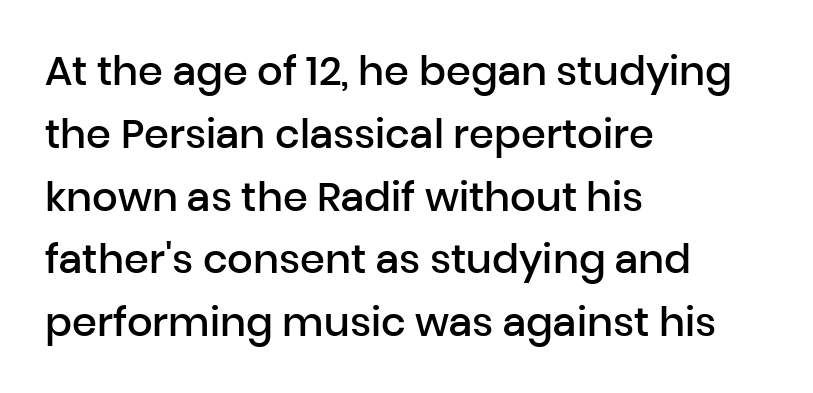
The passage shown is not underscored anywhere. Here the designer chose a conventional face with non-uniform glyph widths. Left-aligned paragraph, ragged on the right. Nobody touched the tracking dial on this one. Classification — sans serif. Every character sits straight up, as roman type does.
